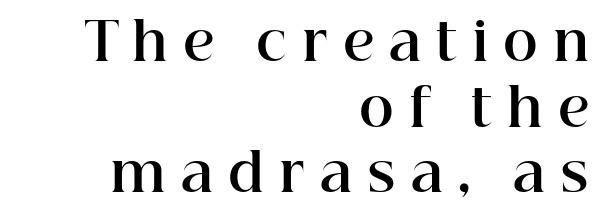
Q: Is the text bold? A: Yes.
Q: Is the text italic (slanted)? A: No, it is upright.
Q: Is the typeface a serif or a sans-serif typeface? A: Serif.
Q: Is the text underlined? A: No.
Q: How is the paragraph aligned? A: Right-aligned.
Q: Is the spacing between letters normal or unusually wide? A: Unusually wide.
Q: Width (condensed, normal, or wide)? A: Normal.
Q: Stroke contrast? A: High.
Q: x-height? A: Medium.
Q: Monospaced? A: No.
